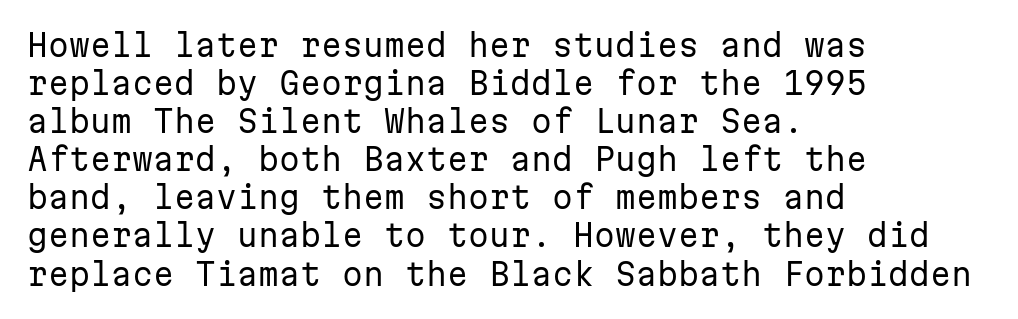
The image shows 30 px regular-weight sans-serif type, upright, monospaced; set left-aligned, normal line spacing (1.27x), normal letter spacing, not underlined; low stroke contrast and a medium x-height.
